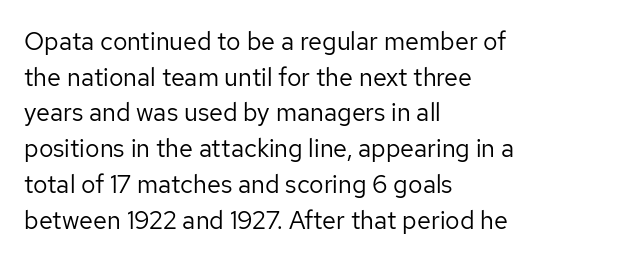
{"italic": "no", "bold": "no", "underline": "no", "align": "left", "line_spacing": "normal", "line_spacing_ratio": 1.43, "letter_spacing": "normal", "letter_spacing_em": 0.0, "glyph_px": 25}
